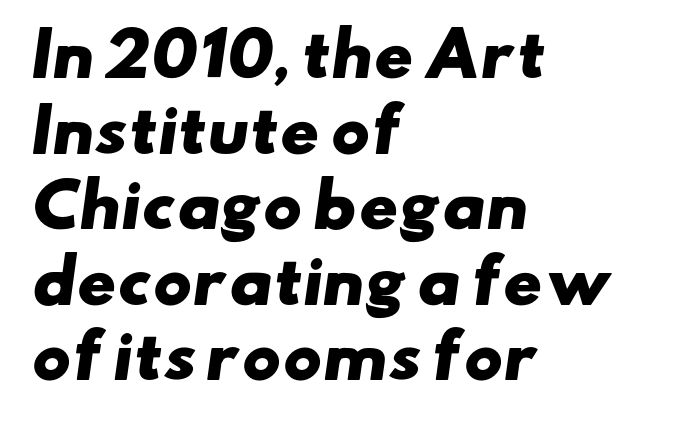
Q: Is the text bold? A: Yes.
Q: Is the typeface a serif or a sans-serif typeface? A: Sans-serif.
Q: Is the text underlined? A: No.
Q: How is the paragraph aligned? A: Left-aligned.
Q: Is the spacing between letters normal or unusually wide? A: Normal.
Q: Is the spacing between lines tight, normal or loose? A: Normal.
Q: Width (condensed, normal, or wide)? A: Wide.
Q: Stroke contrast? A: Low.
Q: x-height? A: Small.
Q: Monospaced? A: No.
